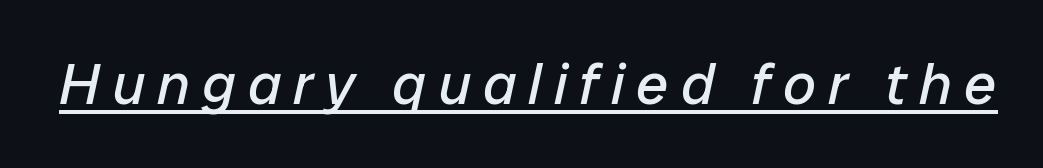
{"italic": "yes", "lean": "right", "slant_degrees": 12, "bold": "no", "weight": "regular", "width": "normal", "stroke_contrast": "low", "x_height": "medium", "monospaced": "no", "underline": "yes", "letter_spacing": "wide", "letter_spacing_em": 0.21, "glyph_px": 58}
